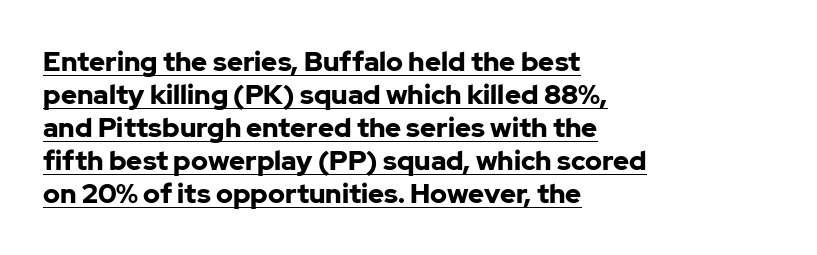
The image shows 27 px bold type, upright; set left-aligned, line spacing 1.22x, normal letter spacing, underlined.
